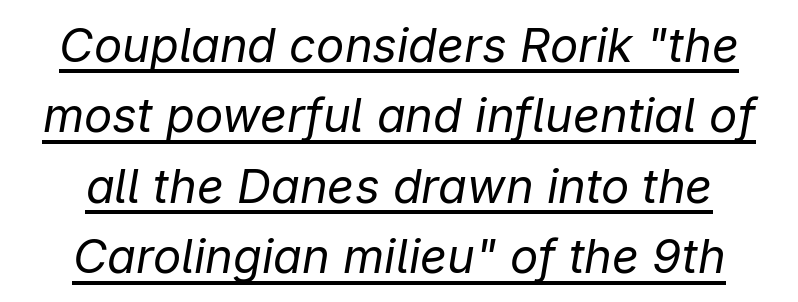
The image shows 47 px regular-weight type, italic (leaning right); set normal line spacing (1.5x), normal letter spacing, underlined; low stroke contrast and a medium x-height.
